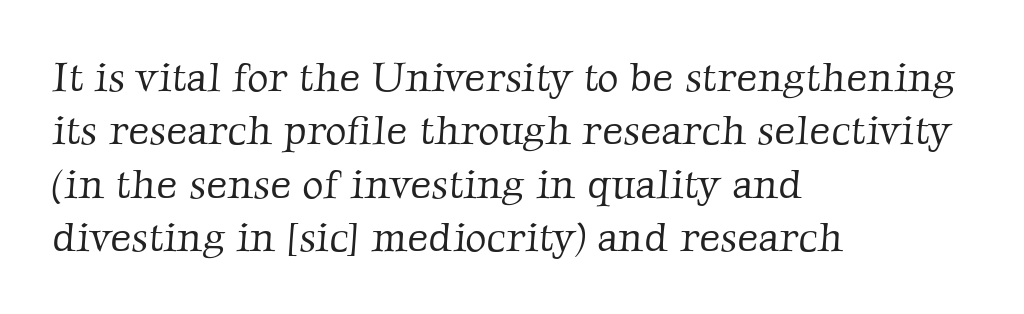
Just letters on the line, the space beneath them empty. There is no visible air inserted between adjacent glyphs. One glance says typical: line gaps are just what's usual. This rendering employs a face with finishing strokes, i.e., a serif. The font sits on the lighter half of the weight spectrum, regular included.
